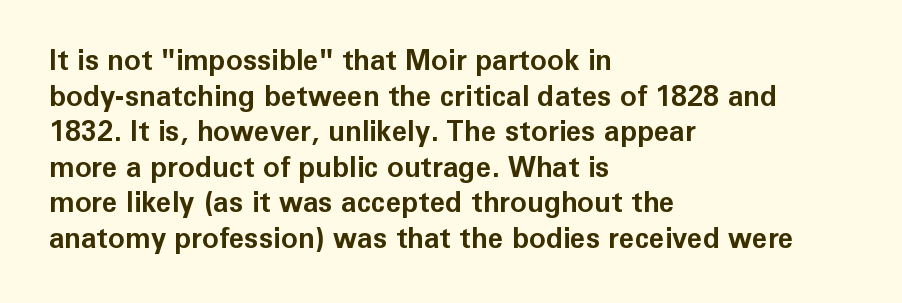
These lines sit exactly where default settings would place them. Designer's note — italics off, roman on. These lines are composed in type without serifs. Typographic density is high because the face is bold. Honestly, there is no underline to notice here at all.
